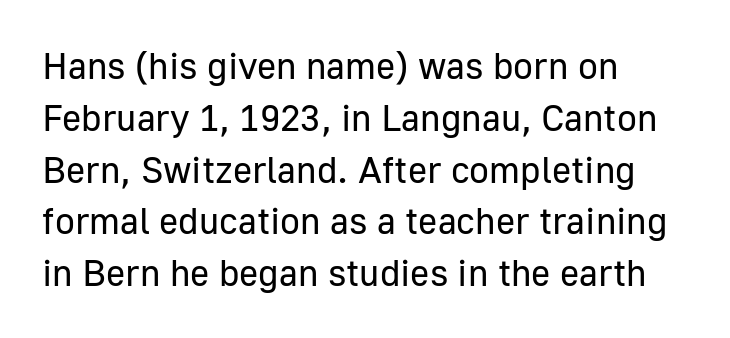
The image shows 37 px regular-weight sans-serif type, upright; set left-aligned, normal line spacing (1.4x), normal letter spacing, not underlined; low stroke contrast and a medium x-height.
